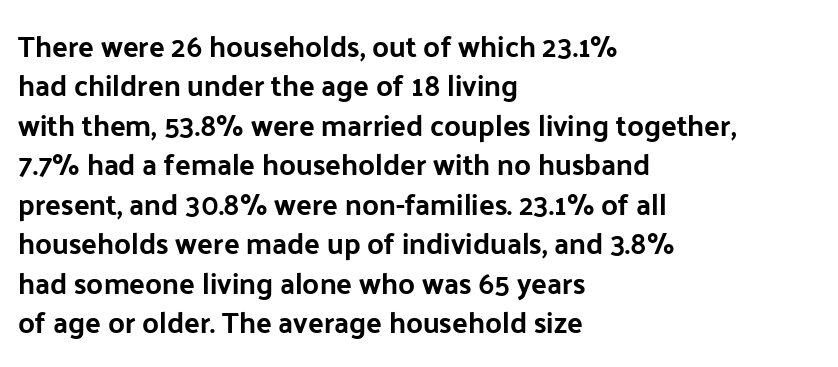
{"serif": "no", "italic": "no", "width": "normal", "stroke_contrast": "low", "x_height": "medium", "monospaced": "no", "underline": "no", "align": "left", "line_spacing": "normal", "line_spacing_ratio": 1.36, "letter_spacing": "normal", "letter_spacing_em": 0.0, "glyph_px": 29}
